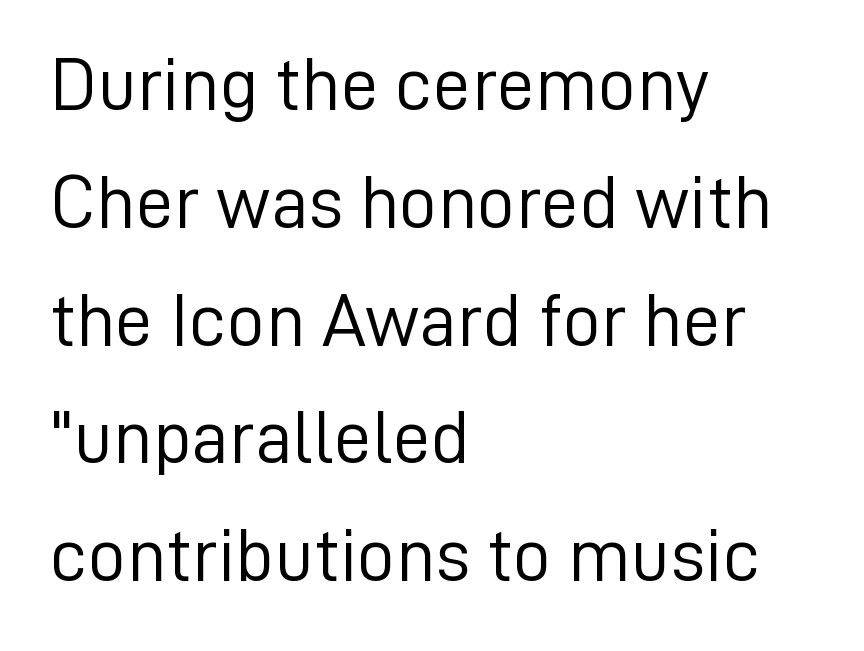
Q: Is the text bold? A: No.
Q: Is the text italic (slanted)? A: No, it is upright.
Q: Is the typeface a serif or a sans-serif typeface? A: Sans-serif.
Q: Is the text underlined? A: No.
Q: How is the paragraph aligned? A: Left-aligned.
Q: Is the spacing between letters normal or unusually wide? A: Normal.
Q: Is the spacing between lines tight, normal or loose? A: Normal.
Q: Width (condensed, normal, or wide)? A: Normal.
Q: Stroke contrast? A: Low.
Q: x-height? A: Medium.
Q: Monospaced? A: No.
